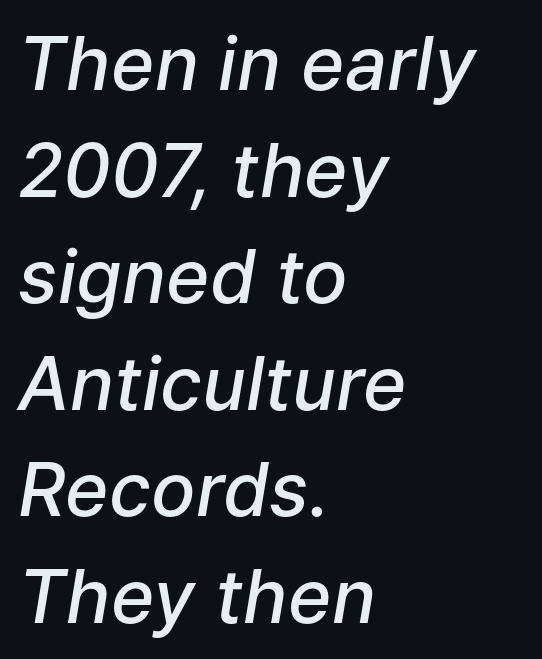
Q: Is the text bold? A: Semi-bold.
Q: Is the text italic (slanted)? A: Yes, it leans right by about 9 degrees.
Q: Is the text underlined? A: No.
Q: How is the paragraph aligned? A: Left-aligned.
Q: Is the spacing between letters normal or unusually wide? A: Normal.
Q: Is the spacing between lines tight, normal or loose? A: Normal.
Q: Width (condensed, normal, or wide)? A: Normal.
Q: Stroke contrast? A: Low.
Q: x-height? A: Medium.
Q: Monospaced? A: No.
